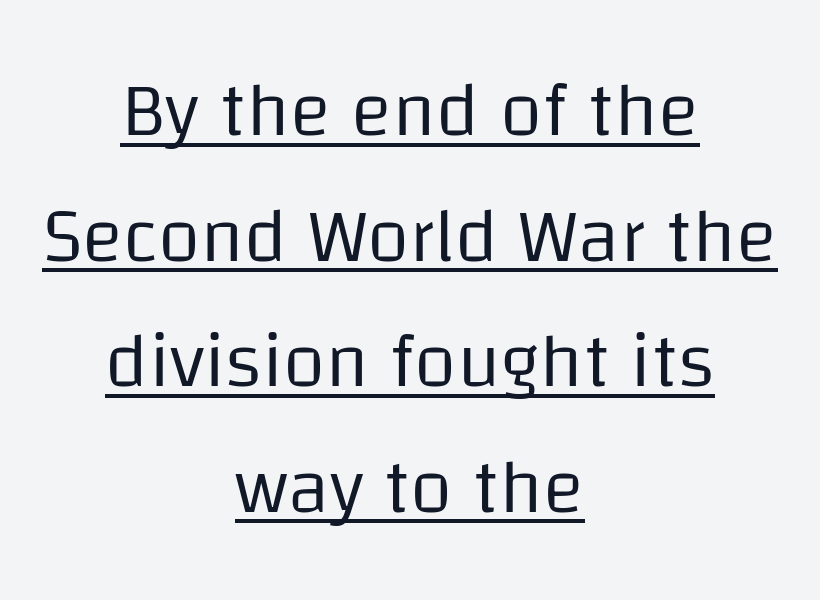
{"serif": "no", "italic": "no", "bold": "no", "weight": "regular", "width": "normal", "stroke_contrast": "low", "x_height": "large", "monospaced": "no", "underline": "yes", "align": "center", "line_spacing": "normal", "line_spacing_ratio": 1.63, "letter_spacing": "normal", "letter_spacing_em": 0.0, "glyph_px": 77}
